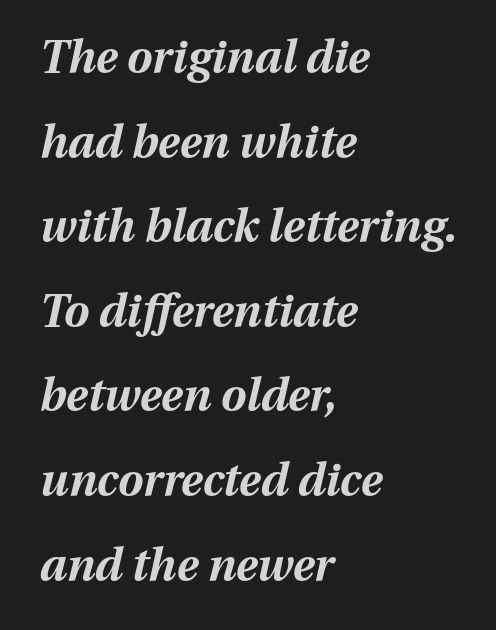
Typesetter's note: full bold, strokes at maximum text heaviness. Students, note that the glyphs here touch the page at normal intervals. Nobody drew a line under any word here. The whole block is typeset with a tilt. A student would call this left alignment; a typographer would say flush left, rag right.
